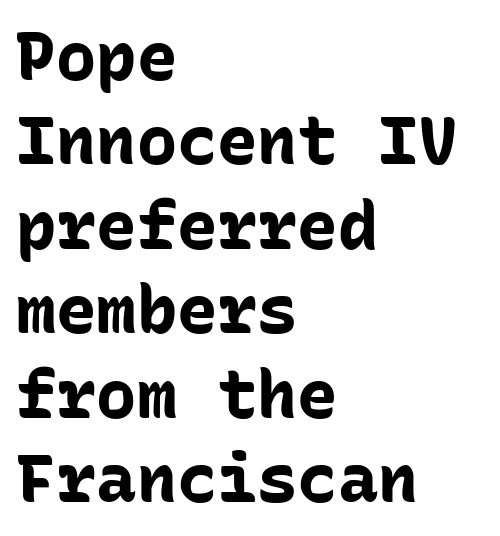
Here the designer chose a console-style face with uniform glyph widths. The words here are not underlined. This sample uses an upright cut, with every glyph sitting square on the baseline. Each letter's strokes conclude bluntly, with no projecting serifs. Chunky letters — that's bold for sure. Compared with typical body copy, the letter spacing here is the same.
